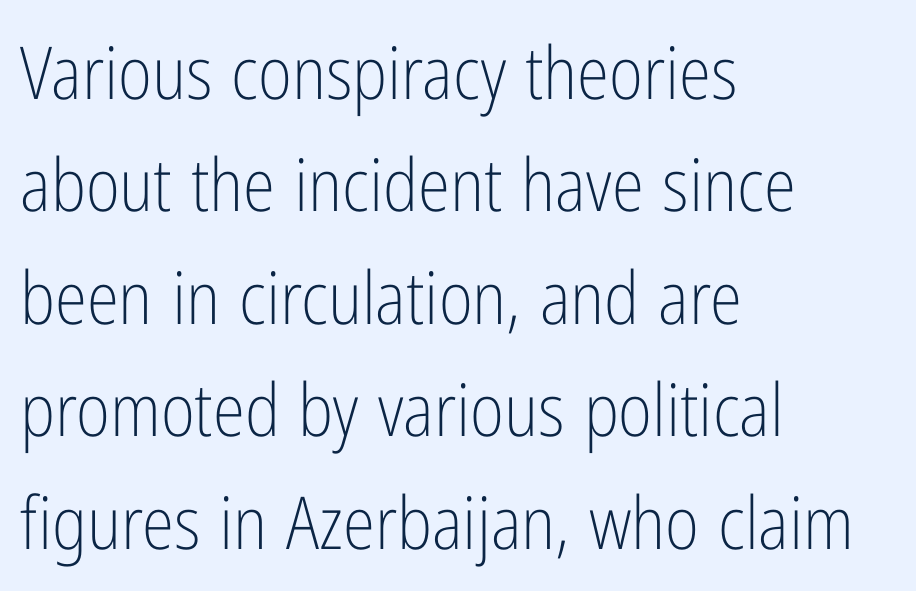
The image shows 73 px light, condensed sans-serif type, upright; set left-aligned, normal line spacing (1.54x), normal letter spacing, not underlined; low stroke contrast and a medium x-height.
